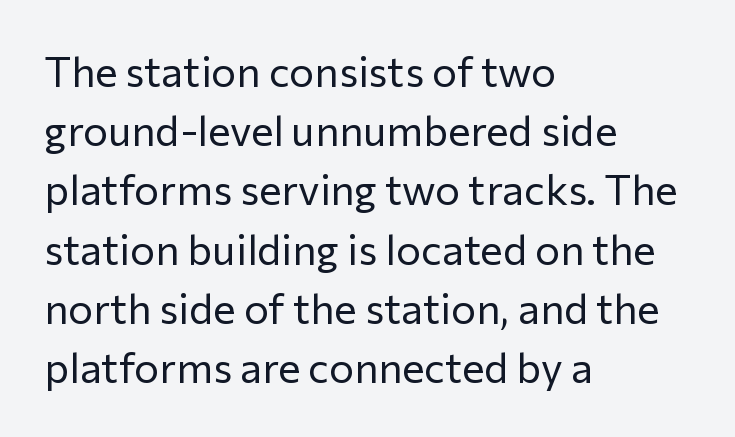
{"serif": "no", "italic": "no", "bold": "no", "weight": "regular", "width": "normal", "stroke_contrast": "low", "x_height": "medium", "monospaced": "no", "underline": "no", "align": "left", "line_spacing": "normal", "line_spacing_ratio": 1.41, "letter_spacing": "normal", "letter_spacing_em": 0.0, "glyph_px": 42}
